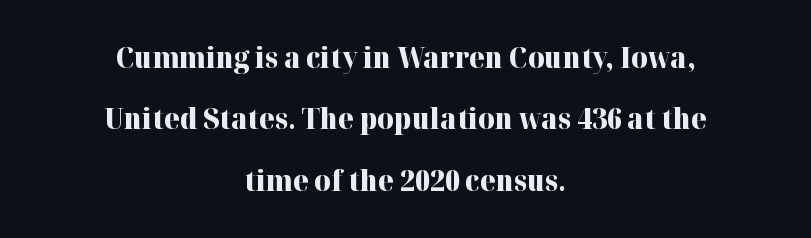
{"serif": "yes", "italic": "no", "bold": "yes", "weight": "heavy", "width": "normal", "stroke_contrast": "high", "x_height": "medium", "monospaced": "no", "underline": "no", "align": "center", "line_spacing": "loose", "line_spacing_ratio": 2.19, "letter_spacing": "normal", "letter_spacing_em": 0.0, "glyph_px": 28}
